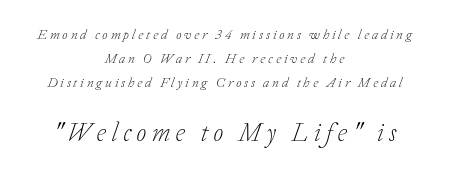
The image shows 26 px text type, italic (leaning right); set centered, line spacing 1.71x, unusually wide letter spacing (+0.2 em), not underlined; the second (bottom) block is 1.86x larger.
